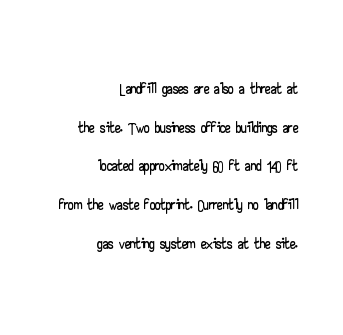
How are the letters spaced? Ordinarily, with no added tracking. These lines are set flush right with a ragged left edge. The gap between lines stays unmarked. Posture: straight, roman, zero tilt.
